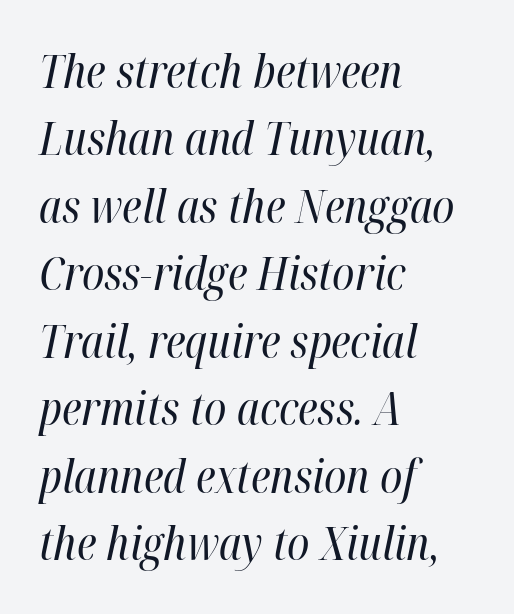
Q: Is the text bold? A: No.
Q: Is the text italic (slanted)? A: Yes, it leans right by about 12 degrees.
Q: Is the text underlined? A: No.
Q: How is the paragraph aligned? A: Left-aligned.
Q: Is the spacing between letters normal or unusually wide? A: Normal.
Q: Is the spacing between lines tight, normal or loose? A: Normal.
Q: Width (condensed, normal, or wide)? A: Condensed.
Q: Stroke contrast? A: High.
Q: x-height? A: Medium.
Q: Monospaced? A: No.
